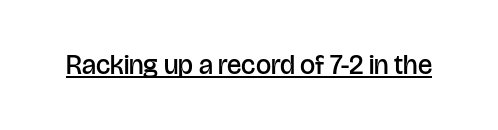
{"italic": "no", "bold": "semi", "underline": "yes", "letter_spacing": "normal", "letter_spacing_em": 0.0, "glyph_px": 27}
